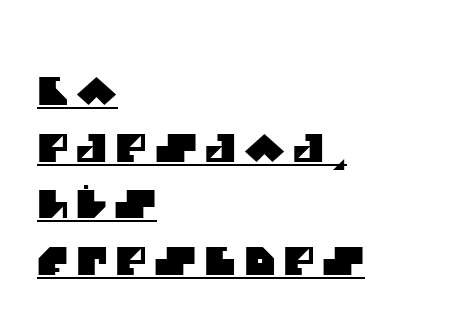
{"serif": "no", "width": "normal", "stroke_contrast": "medium", "x_height": "large", "monospaced": "no", "underline": "yes", "align": "left", "line_spacing": "normal", "line_spacing_ratio": 1.49, "letter_spacing": "wide", "letter_spacing_em": 0.21, "glyph_px": 38}
